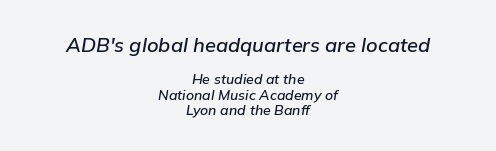
Q: Is the text italic (slanted)? A: Yes, it leans right by about 9 degrees.
Q: Is the text underlined? A: No.
Q: How is the paragraph aligned? A: Centered.
Q: Is the spacing between letters normal or unusually wide? A: Normal.
Q: Is the spacing between lines tight, normal or loose? A: Tight.
Q: Which block of text is set in a larger size, the first (top) or the second (bottom)? A: The first (top) one.
